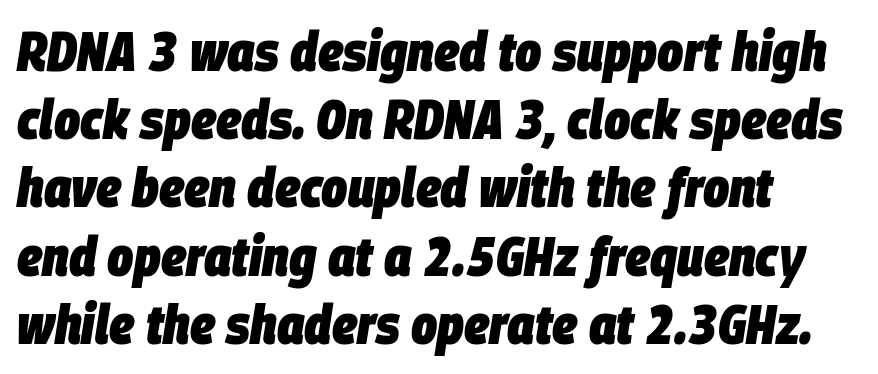
The image shows 55 px heavy, condensed type, italic (leaning right); set left-aligned, line spacing 1.24x, normal letter spacing, not underlined; low stroke contrast and a large x-height.
